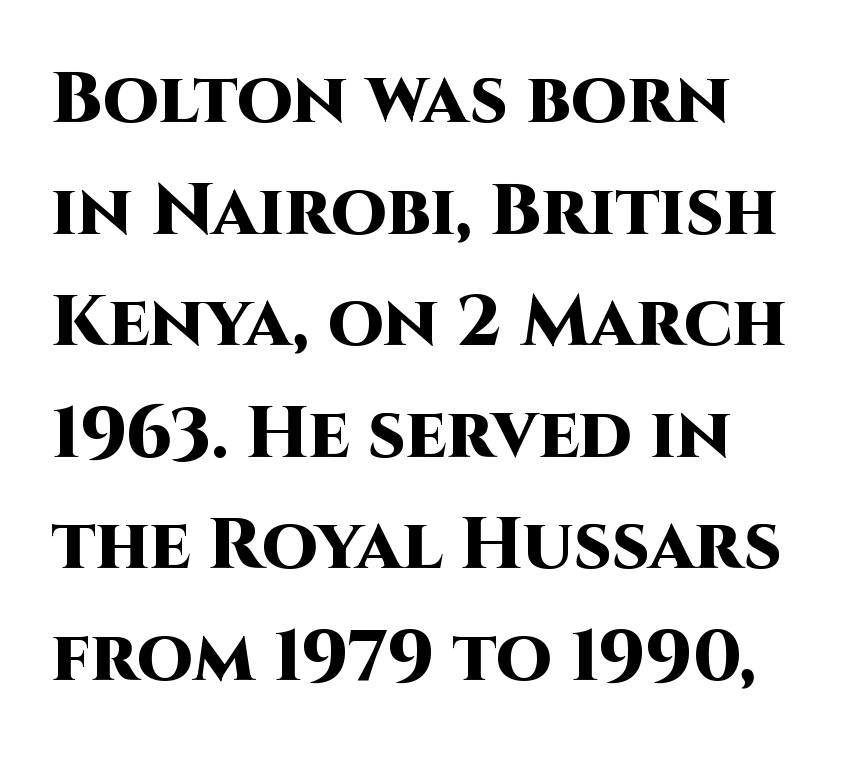
Q: Is the text bold? A: Yes.
Q: Is the text italic (slanted)? A: No, it is upright.
Q: Is the typeface a serif or a sans-serif typeface? A: Sans-serif.
Q: Is the text underlined? A: No.
Q: How is the paragraph aligned? A: Left-aligned.
Q: Is the spacing between letters normal or unusually wide? A: Normal.
Q: Is the spacing between lines tight, normal or loose? A: Normal.
Q: Width (condensed, normal, or wide)? A: Normal.
Q: Stroke contrast? A: High.
Q: x-height? A: Large.
Q: Monospaced? A: No.
